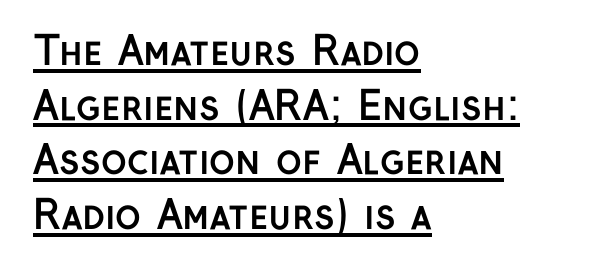
Q: Is the text bold? A: Yes.
Q: Is the text italic (slanted)? A: No, it is upright.
Q: Is the typeface a serif or a sans-serif typeface? A: Sans-serif.
Q: Is the text underlined? A: Yes.
Q: How is the paragraph aligned? A: Left-aligned.
Q: Is the spacing between letters normal or unusually wide? A: Normal.
Q: Is the spacing between lines tight, normal or loose? A: Normal.
Q: Width (condensed, normal, or wide)? A: Normal.
Q: Stroke contrast? A: Low.
Q: x-height? A: Medium.
Q: Monospaced? A: No.
